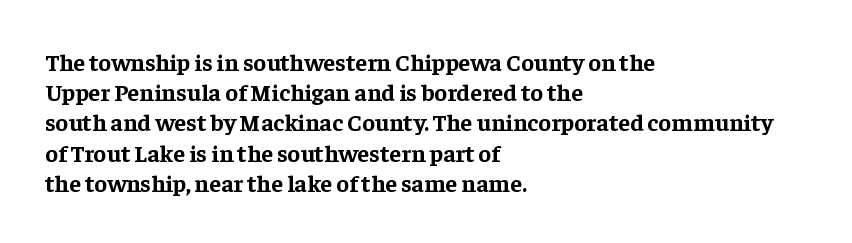
Q: Is the text bold? A: Yes.
Q: Is the text italic (slanted)? A: No, it is upright.
Q: Is the text underlined? A: No.
Q: How is the paragraph aligned? A: Left-aligned.
Q: Is the spacing between letters normal or unusually wide? A: Normal.
Q: Is the spacing between lines tight, normal or loose? A: Normal.
